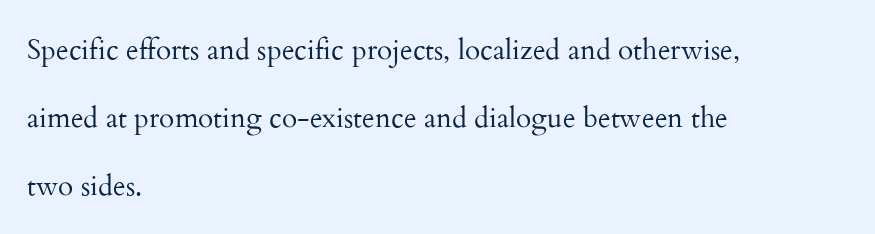
{"serif": "yes", "italic": "no", "bold": "no", "weight": "regular", "width": "normal", "stroke_contrast": "medium", "x_height": "small", "monospaced": "no", "underline": "no", "align": "left", "line_spacing": "loose", "line_spacing_ratio": 2.43, "letter_spacing": "normal", "letter_spacing_em": 0.0, "glyph_px": 28}
